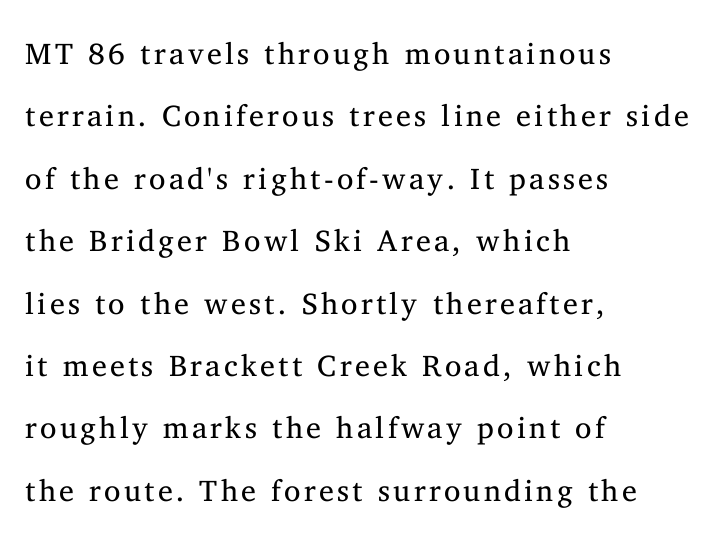
The image shows 30 px regular-weight serif type, upright; set left-aligned, loose line spacing (2.08x), not underlined; medium stroke contrast and a medium x-height.
